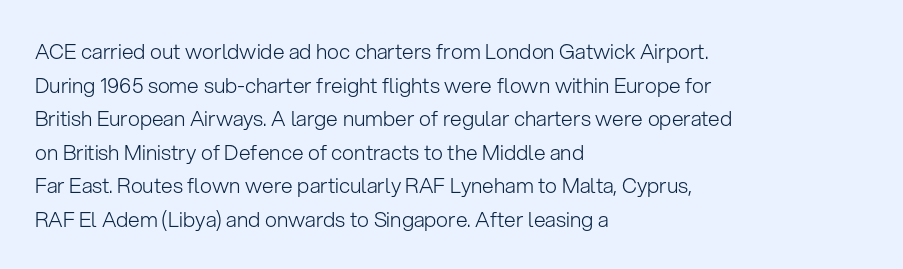
The font's upright variant was chosen for this text. Does the leading feel generous? No, just average. Letters rest on an invisible, unmarked baseline. Heft: none added — not bold. Typeset ragged right — the left edge is the straight one.
